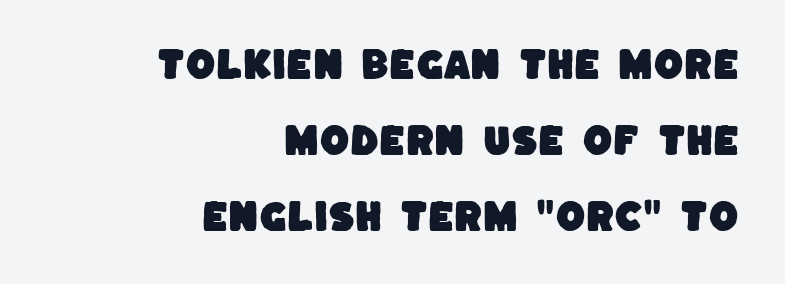
The compositor pushed each line to the right boundary. Do the characters align in a grid? No, the font is proportional. Check under the words: just untouched page. Unlike a traditional serif, this face leaves its strokes unadorned. How are the letters spaced? Ordinarily, with no added tracking. Honestly, the rows look like they've been pulled way apart.
